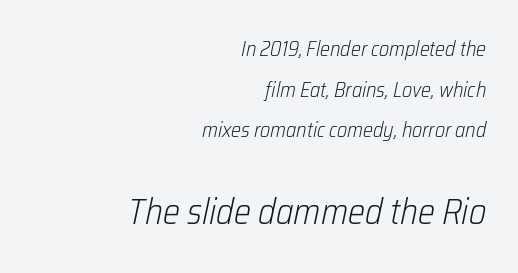
Q: Is the text bold? A: No.
Q: Is the text italic (slanted)? A: Yes, it leans right by about 12 degrees.
Q: Is the text underlined? A: No.
Q: How is the paragraph aligned? A: Right-aligned.
Q: Is the spacing between letters normal or unusually wide? A: Normal.
Q: Is the spacing between lines tight, normal or loose? A: Loose.
Q: Which block of text is set in a larger size, the first (top) or the second (bottom)? A: The second (bottom) one.
Q: Width (condensed, normal, or wide)? A: Condensed.
Q: Stroke contrast? A: Low.
Q: x-height? A: Medium.
Q: Monospaced? A: No.
